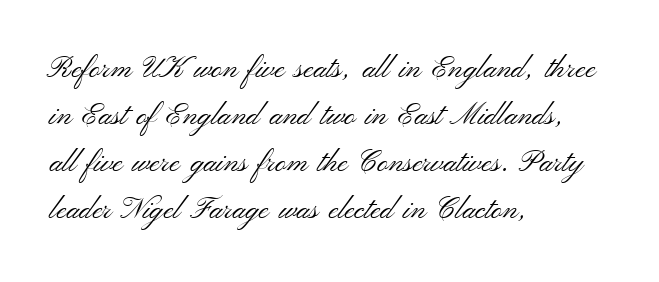
Short note: letters normally spaced. The lines in this sample share a left origin and differ only in where they stop. The specimen omits any rule beneath the text block's lines. You could not count columns in this text — the font is proportionally spaced. The typesetting does not lean heavy: it is not bold.
